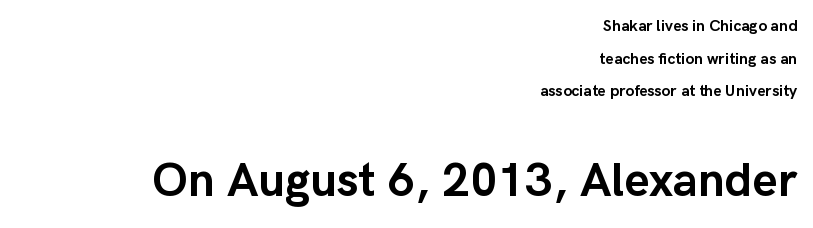
{"serif": "no", "italic": "no", "bold": "yes", "weight": "semibold", "width": "normal", "stroke_contrast": "low", "x_height": "medium", "monospaced": "no", "underline": "no", "align": "right", "line_spacing": "loose", "line_spacing_ratio": 2.04, "letter_spacing": "normal", "letter_spacing_em": 0.0, "larger_block": "second", "size_ratio": 3.0, "glyph_px": 48}
